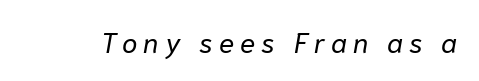
Q: Is the text bold? A: No.
Q: Is the text italic (slanted)? A: Yes, it leans right by about 10 degrees.
Q: Is the text underlined? A: No.
Q: Is the spacing between letters normal or unusually wide? A: Unusually wide.
Q: Width (condensed, normal, or wide)? A: Normal.
Q: Stroke contrast? A: Low.
Q: x-height? A: Medium.
Q: Monospaced? A: No.
